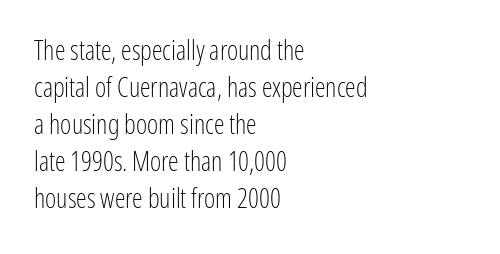
Reading down the block, your eye returns to a fixed left position each line. Tall strokes in this sample are plumb rather than angled. The rendering uses a moderate line-height, typical for paragraphs. This is not heavy type; no bold has been used. Any mark beneath the type? The region is blank. Each word holds together tightly as a unit, with standard inter-letter gaps.
